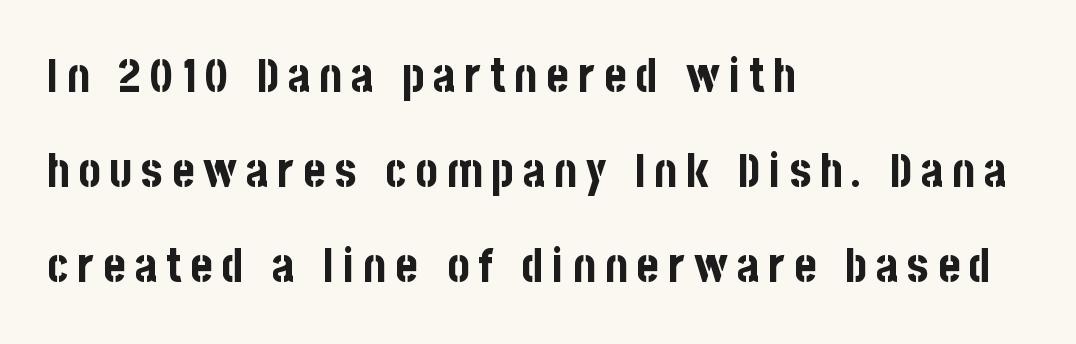
Q: Is the text bold? A: Yes.
Q: Is the text italic (slanted)? A: No, it is upright.
Q: Is the typeface a serif or a sans-serif typeface? A: Sans-serif.
Q: Is the text underlined? A: No.
Q: How is the paragraph aligned? A: Left-aligned.
Q: Is the spacing between lines tight, normal or loose? A: Loose.
Q: Width (condensed, normal, or wide)? A: Condensed.
Q: Stroke contrast? A: Low.
Q: x-height? A: Large.
Q: Monospaced? A: No.
